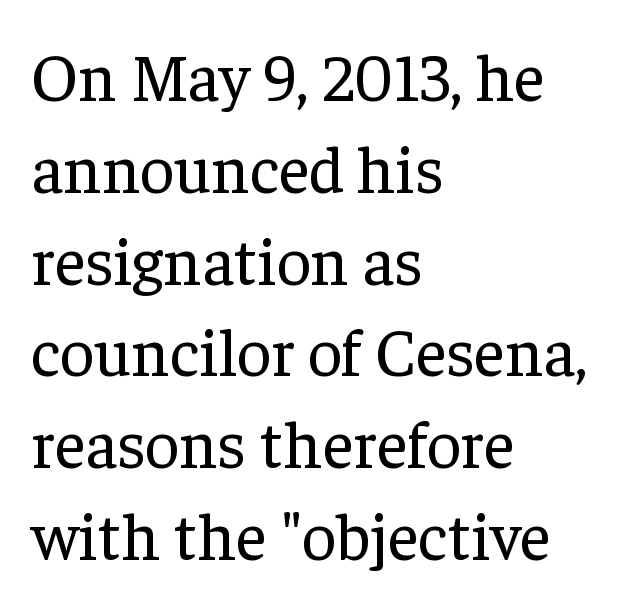
Q: Is the text bold? A: No.
Q: Is the text italic (slanted)? A: No, it is upright.
Q: Is the typeface a serif or a sans-serif typeface? A: Serif.
Q: Is the text underlined? A: No.
Q: How is the paragraph aligned? A: Left-aligned.
Q: Is the spacing between letters normal or unusually wide? A: Normal.
Q: Is the spacing between lines tight, normal or loose? A: Normal.
Q: Width (condensed, normal, or wide)? A: Normal.
Q: Stroke contrast? A: Low.
Q: x-height? A: Medium.
Q: Monospaced? A: No.
